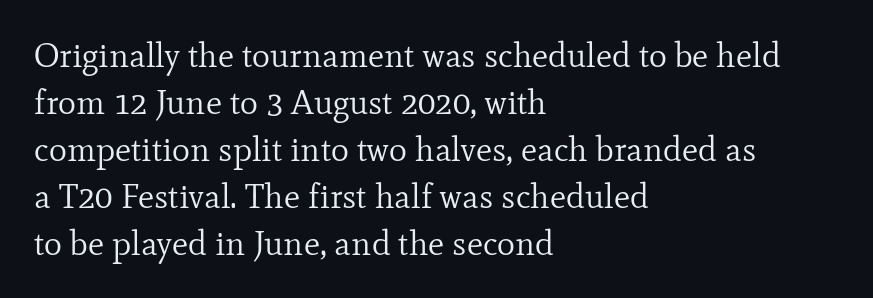
The image shows 34 px regular-weight serif type, upright; set left-aligned, normal line spacing (1.38x), normal letter spacing, not underlined; low stroke contrast and a small x-height.
